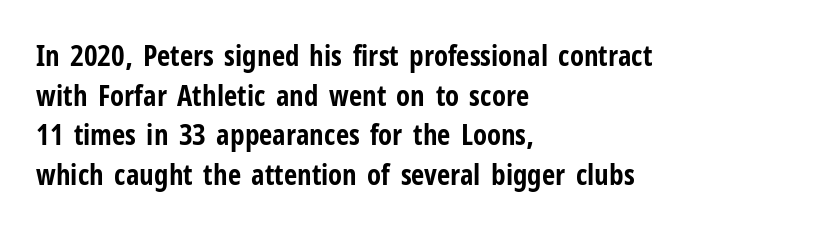
Q: Is the text bold? A: Yes.
Q: Is the text italic (slanted)? A: No, it is upright.
Q: Is the typeface a serif or a sans-serif typeface? A: Sans-serif.
Q: Is the text underlined? A: No.
Q: How is the paragraph aligned? A: Left-aligned.
Q: Is the spacing between letters normal or unusually wide? A: Normal.
Q: Is the spacing between lines tight, normal or loose? A: Normal.
Q: Width (condensed, normal, or wide)? A: Condensed.
Q: Stroke contrast? A: Low.
Q: x-height? A: Medium.
Q: Monospaced? A: No.
